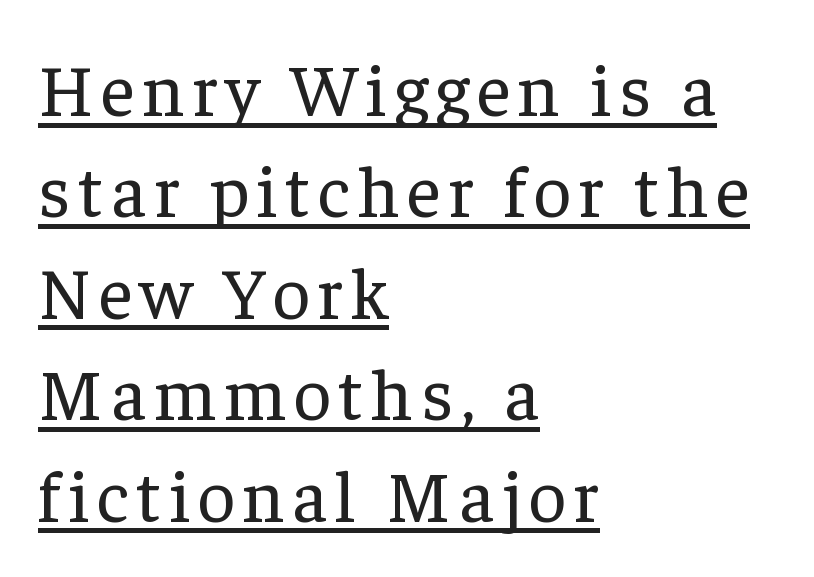
{"serif": "yes", "italic": "no", "bold": "no", "weight": "regular", "width": "normal", "stroke_contrast": "low", "x_height": "medium", "monospaced": "no", "underline": "yes", "align": "left", "line_spacing": "normal", "line_spacing_ratio": 1.37, "glyph_px": 74}
